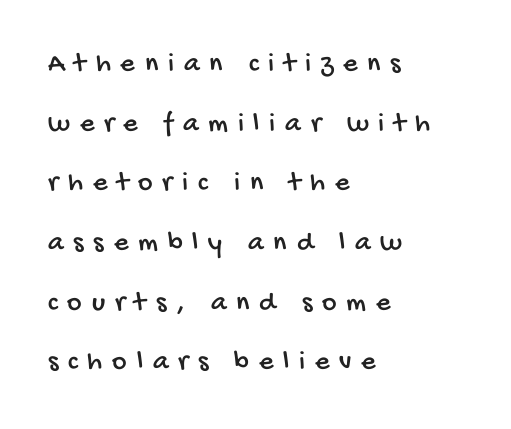
Q: Is the typeface a serif or a sans-serif typeface? A: Sans-serif.
Q: Is the text underlined? A: No.
Q: How is the paragraph aligned? A: Left-aligned.
Q: Is the spacing between letters normal or unusually wide? A: Unusually wide.
Q: Is the spacing between lines tight, normal or loose? A: Loose.
Q: Width (condensed, normal, or wide)? A: Condensed.
Q: Stroke contrast? A: Low.
Q: x-height? A: Large.
Q: Monospaced? A: No.
